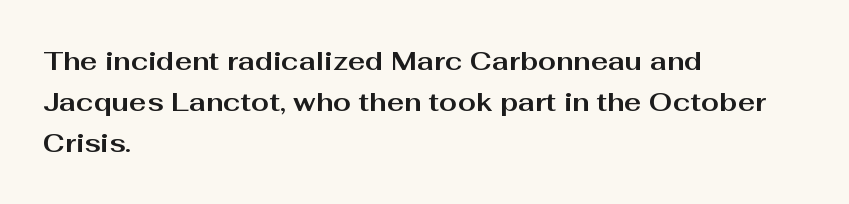
{"italic": "no", "bold": "yes", "underline": "no", "align": "left", "line_spacing": "normal", "line_spacing_ratio": 1.58, "letter_spacing": "normal", "letter_spacing_em": 0.0, "glyph_px": 26}
